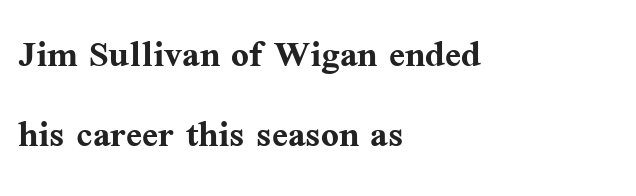
The image shows 47 px semibold serif type, upright; set left-aligned, normal line spacing (1.7x), normal letter spacing, not underlined; medium stroke contrast and a medium x-height.
